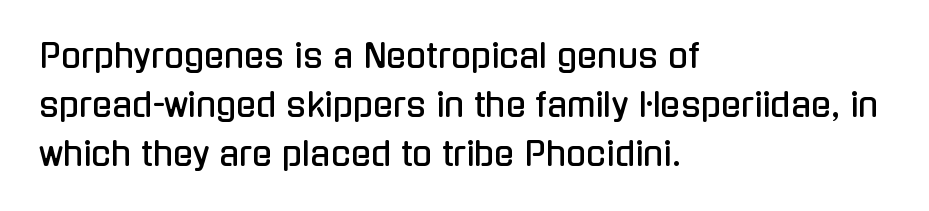
Q: Is the text italic (slanted)? A: No, it is upright.
Q: Is the typeface a serif or a sans-serif typeface? A: Sans-serif.
Q: Is the text underlined? A: No.
Q: How is the paragraph aligned? A: Left-aligned.
Q: Is the spacing between letters normal or unusually wide? A: Normal.
Q: Is the spacing between lines tight, normal or loose? A: Normal.
Q: Width (condensed, normal, or wide)? A: Condensed.
Q: Stroke contrast? A: Low.
Q: x-height? A: Medium.
Q: Monospaced? A: No.
